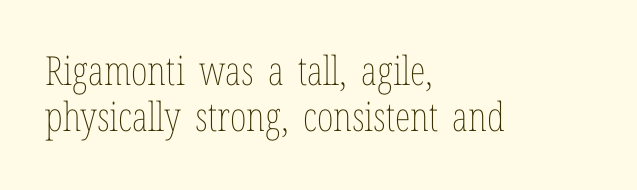
{"italic": "no", "bold": "no", "weight": "thin", "width": "condensed", "stroke_contrast": "low", "x_height": "medium", "monospaced": "no", "underline": "no", "align": "left", "line_spacing_ratio": 1.16, "letter_spacing": "normal", "letter_spacing_em": 0.0, "glyph_px": 40}
